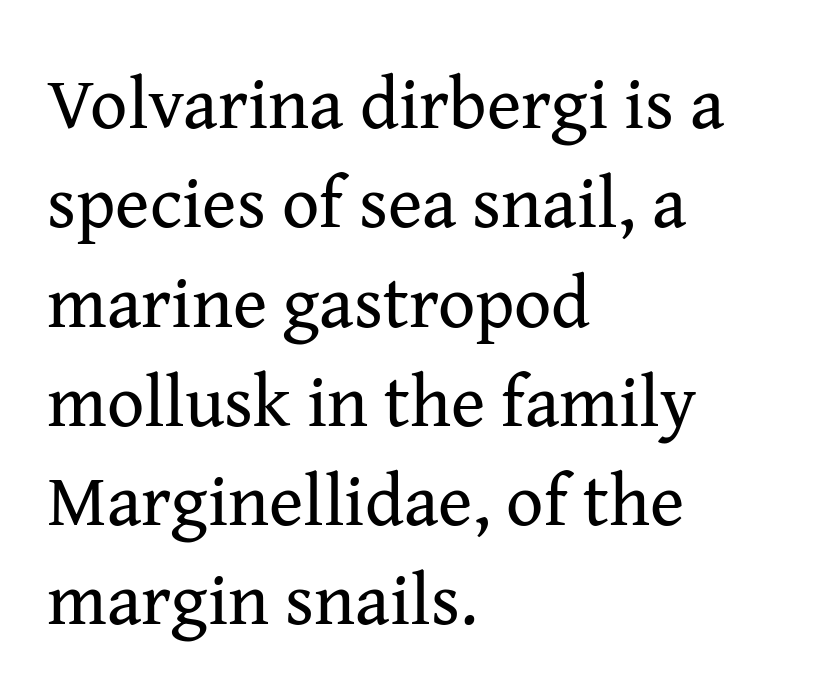
The lines in this sample share a left origin and differ only in where they stop. These lines are rendered in a variable-pitch font. To sum up the face: it has serifs. Anything drawn beneath the words? Only blank space. Letters have the restrained weight of plain body copy at most.
